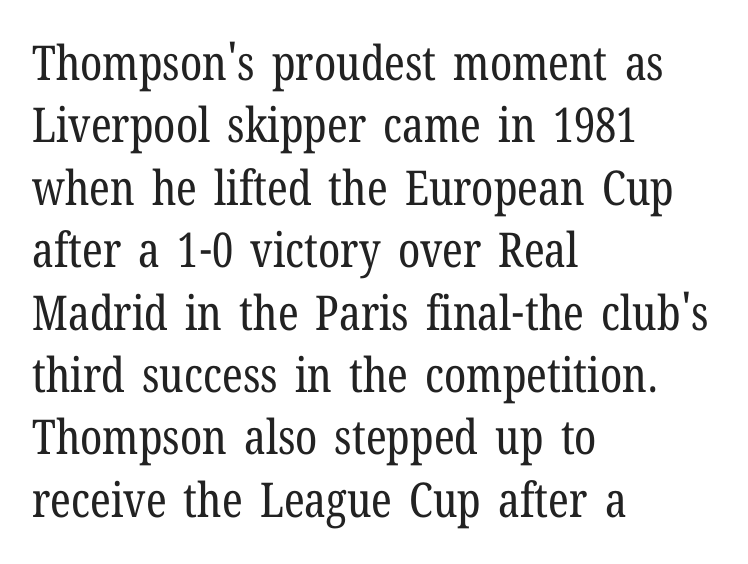
The image shows 48 px regular-weight, condensed serif type, upright; set left-aligned, normal line spacing (1.3x), normal letter spacing, not underlined; low stroke contrast and a medium x-height.
